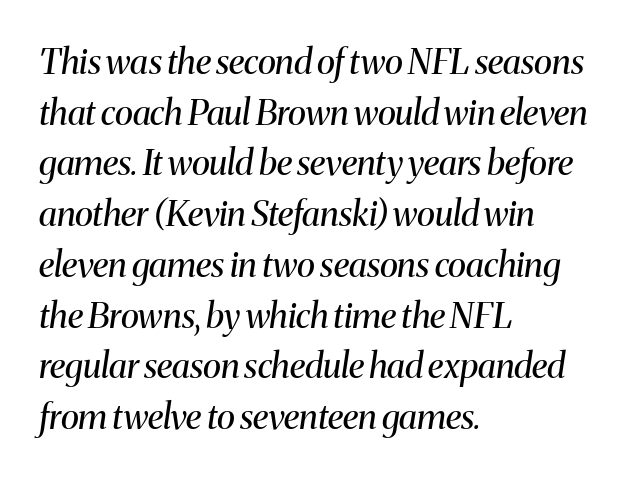
Q: Is the text bold? A: No.
Q: Is the text italic (slanted)? A: Yes, it leans right by about 8 degrees.
Q: Is the typeface a serif or a sans-serif typeface? A: Serif.
Q: Is the text underlined? A: No.
Q: How is the paragraph aligned? A: Left-aligned.
Q: Is the spacing between letters normal or unusually wide? A: Normal.
Q: Is the spacing between lines tight, normal or loose? A: Normal.
Q: Width (condensed, normal, or wide)? A: Normal.
Q: Stroke contrast? A: Medium.
Q: x-height? A: Medium.
Q: Monospaced? A: No.
